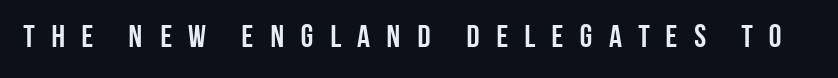
Are there feet on the stems? There aren't — it's a sans. No word sits above an underline. Caption: expanded tracking, letters set apart. The typography opts for an upright posture over an oblique one. Caption: bold face, heavy strokes. Proportional: the letters do not fall into vertical columns.
